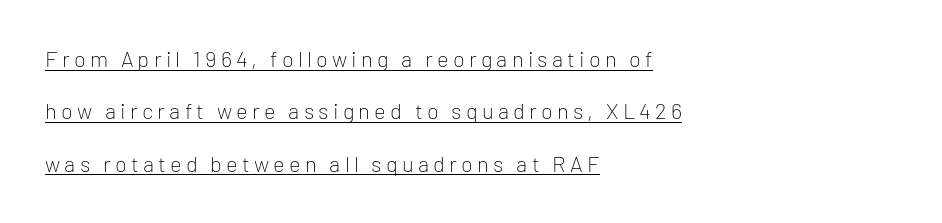
The image shows 22 px text type, upright; set left-aligned, loose line spacing (2.38x), underlined.
